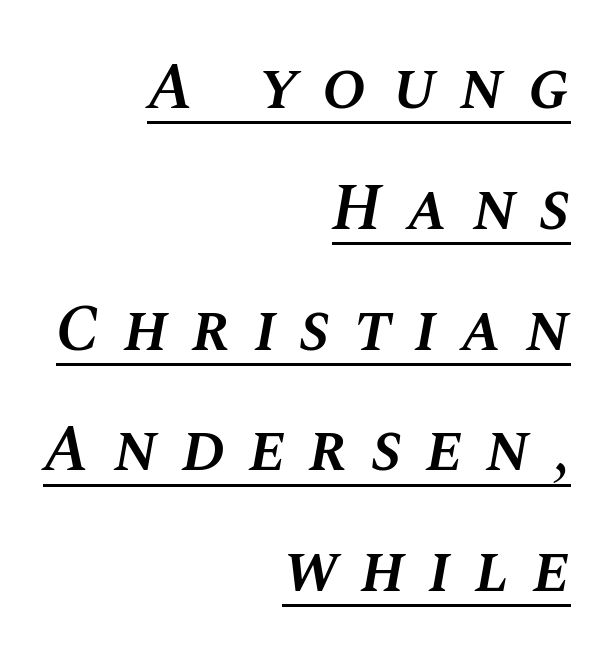
Q: Is the text bold? A: Semi-bold.
Q: Is the text italic (slanted)? A: Yes, it leans right by about 10 degrees.
Q: Is the text underlined? A: Yes.
Q: How is the paragraph aligned? A: Right-aligned.
Q: Is the spacing between letters normal or unusually wide? A: Unusually wide.
Q: Width (condensed, normal, or wide)? A: Normal.
Q: Stroke contrast? A: Medium.
Q: x-height? A: Large.
Q: Monospaced? A: No.
